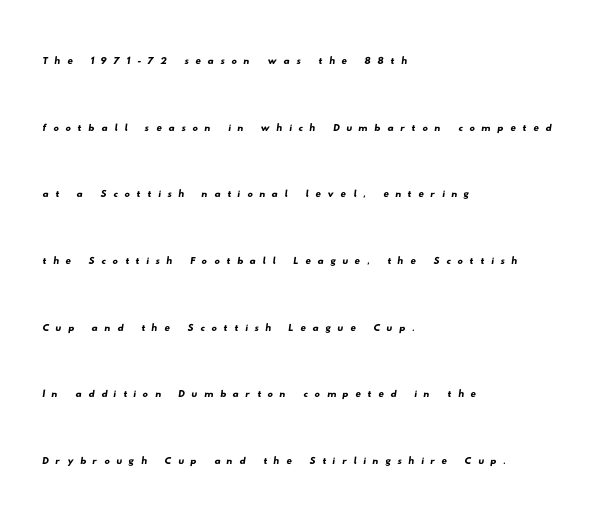
Q: Is the text underlined? A: No.
Q: How is the paragraph aligned? A: Left-aligned.
Q: Is the spacing between letters normal or unusually wide? A: Unusually wide.
Q: Is the spacing between lines tight, normal or loose? A: Loose.
